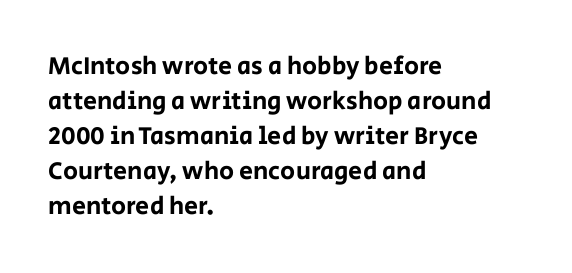
{"italic": "no", "underline": "no", "align": "left", "line_spacing": "normal", "line_spacing_ratio": 1.4, "letter_spacing": "normal", "letter_spacing_em": 0.0, "glyph_px": 25}
